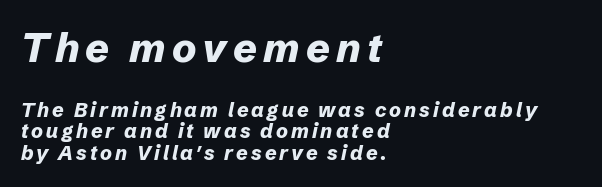
The face used here appears at its bigger size in the upper chunk. Unmarked baselines from the first word to the last. Set as a true bold cut, around the 700 mark. Successive baselines arrive quickly, one right under another. The passage is arranged the way most books set body copy — flush left. The whole block is typeset with a tilt.
